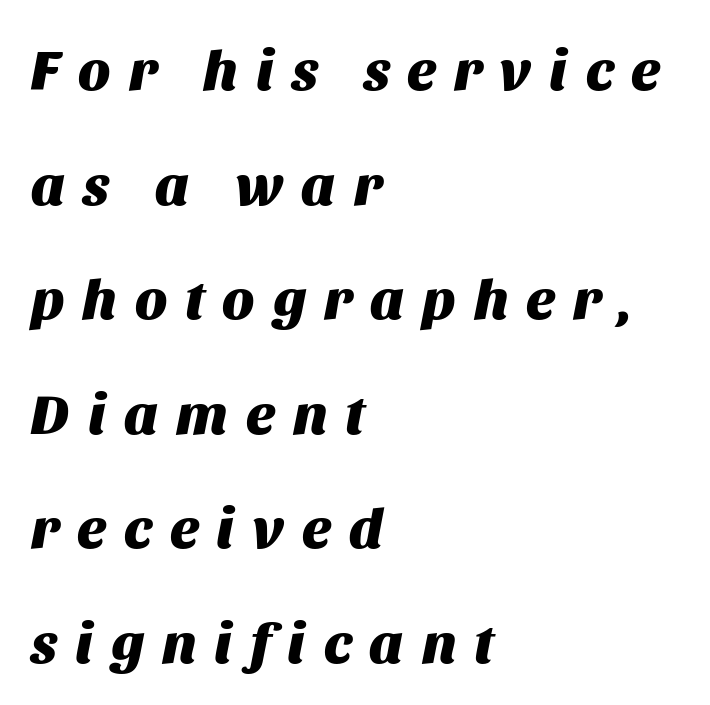
Q: Is the text bold? A: Yes.
Q: Is the text italic (slanted)? A: Yes, it leans right by about 11 degrees.
Q: Is the text underlined? A: No.
Q: How is the paragraph aligned? A: Left-aligned.
Q: Is the spacing between letters normal or unusually wide? A: Unusually wide.
Q: Is the spacing between lines tight, normal or loose? A: Loose.
Q: Width (condensed, normal, or wide)? A: Normal.
Q: Stroke contrast? A: Medium.
Q: x-height? A: Large.
Q: Monospaced? A: No.
